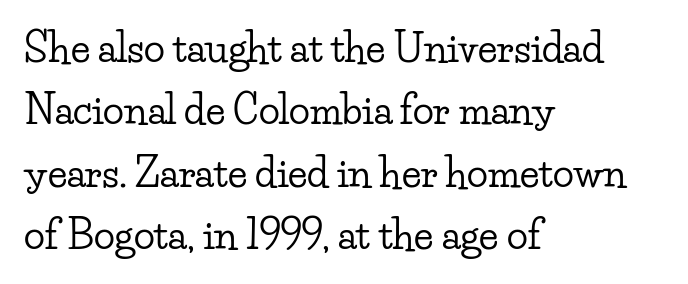
Q: Is the text italic (slanted)? A: No, it is upright.
Q: Is the typeface a serif or a sans-serif typeface? A: Serif.
Q: Is the text underlined? A: No.
Q: How is the paragraph aligned? A: Left-aligned.
Q: Is the spacing between letters normal or unusually wide? A: Normal.
Q: Is the spacing between lines tight, normal or loose? A: Normal.
Q: Width (condensed, normal, or wide)? A: Wide.
Q: Stroke contrast? A: Low.
Q: x-height? A: Small.
Q: Monospaced? A: No.
